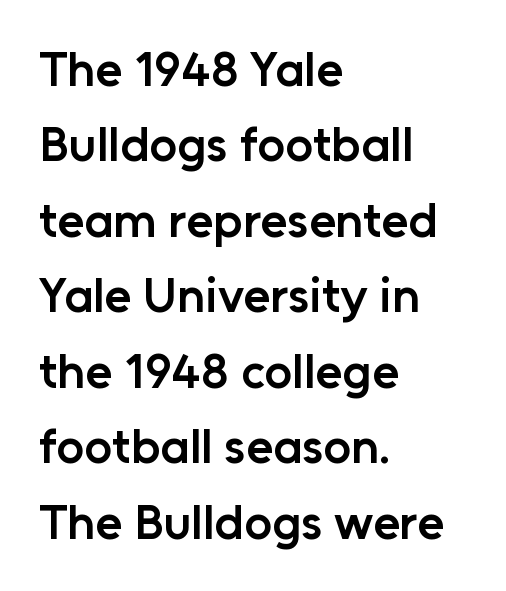
The image shows 49 px semibold sans-serif type, upright; set left-aligned, normal line spacing (1.54x), normal letter spacing, not underlined; low stroke contrast and a medium x-height.
